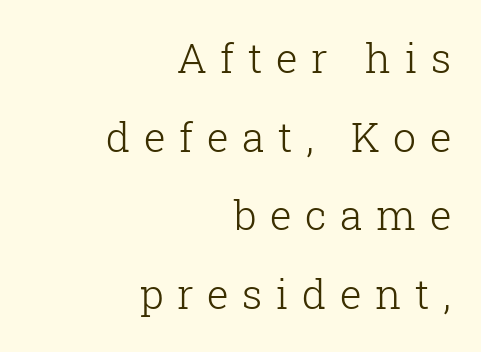
The image shows 41 px light serif type, upright; set right-aligned, loose line spacing (1.92x), unusually wide letter spacing (+0.33 em), not underlined; low stroke contrast and a medium x-height.
